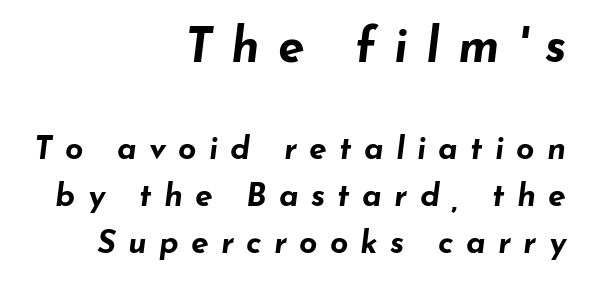
{"italic": "yes", "lean": "right", "slant_degrees": 7, "bold": "yes", "weight": "bold", "width": "wide", "stroke_contrast": "low", "x_height": "small", "monospaced": "no", "underline": "no", "align": "right", "line_spacing": "normal", "line_spacing_ratio": 1.47, "letter_spacing": "wide", "letter_spacing_em": 0.38, "larger_block": "first", "size_ratio": 1.5, "glyph_px": 48}
